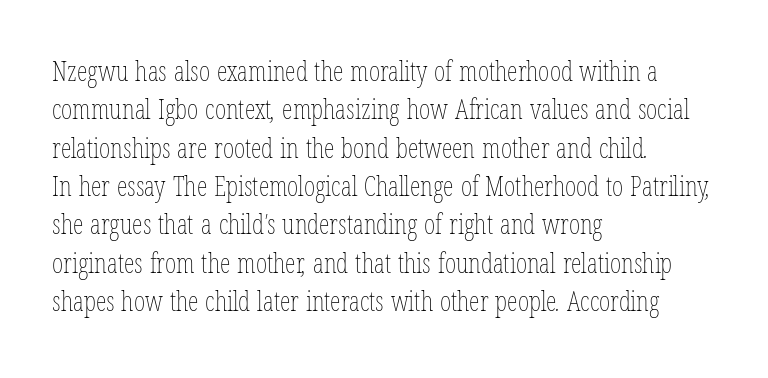
Q: Is the text bold? A: No.
Q: Is the text underlined? A: No.
Q: How is the paragraph aligned? A: Left-aligned.
Q: Is the spacing between letters normal or unusually wide? A: Normal.
Q: Is the spacing between lines tight, normal or loose? A: Normal.
